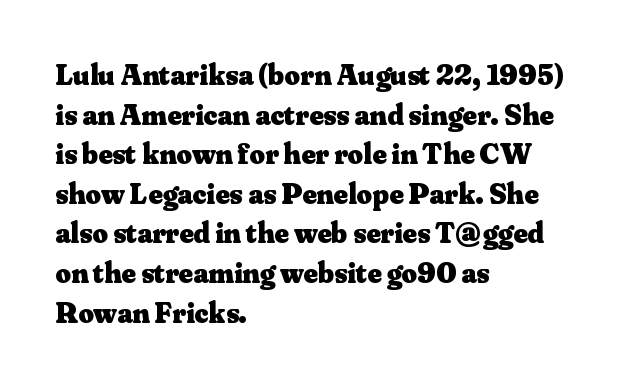
{"serif": "yes", "italic": "no", "bold": "yes", "weight": "heavy", "width": "normal", "stroke_contrast": "medium", "x_height": "small", "monospaced": "no", "underline": "no", "align": "left", "line_spacing": "normal", "line_spacing_ratio": 1.32, "letter_spacing": "normal", "letter_spacing_em": 0.0, "glyph_px": 30}
